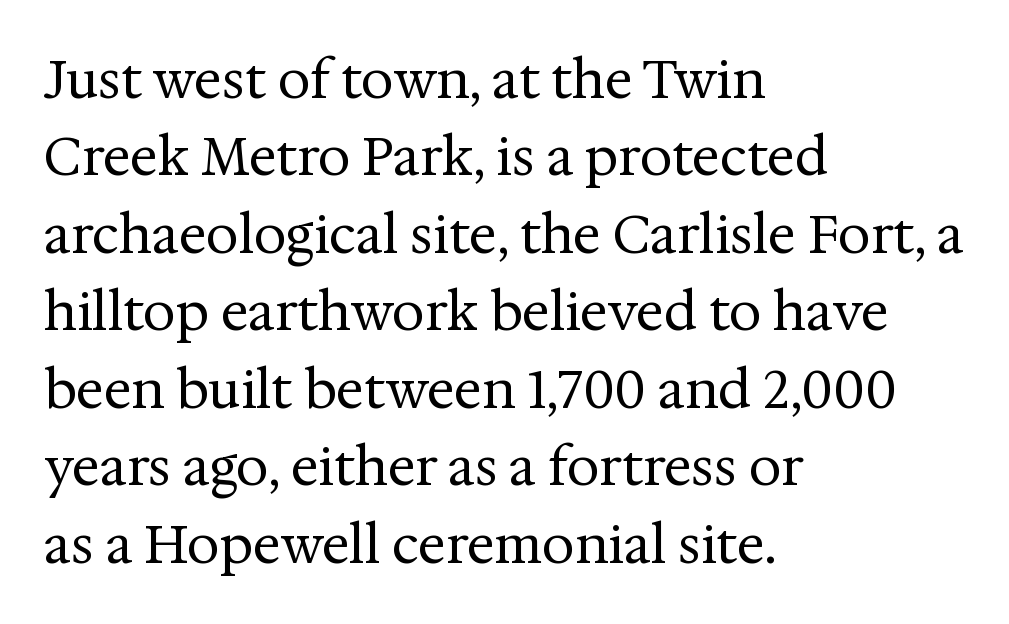
The passage shown is typed in a proportional face where columns would drift. The passage shown has conventional tracking throughout. Decoration check: the copy has no underline. Old-style or modern, the face here clearly has serifs.
